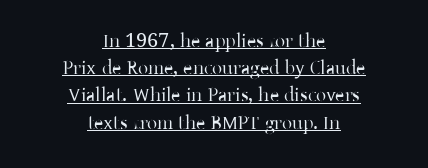
Q: Is the text bold? A: No.
Q: Is the text italic (slanted)? A: No, it is upright.
Q: Is the text underlined? A: Yes.
Q: How is the paragraph aligned? A: Centered.
Q: Is the spacing between letters normal or unusually wide? A: Normal.
Q: Is the spacing between lines tight, normal or loose? A: Normal.
